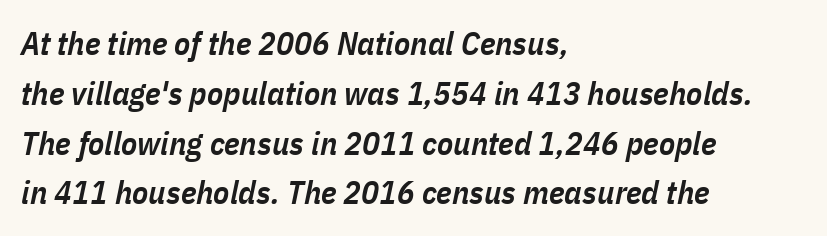
Q: Is the text bold? A: Semi-bold.
Q: Is the text italic (slanted)? A: Yes, it leans right by about 11 degrees.
Q: Is the text underlined? A: No.
Q: How is the paragraph aligned? A: Left-aligned.
Q: Is the spacing between letters normal or unusually wide? A: Normal.
Q: Is the spacing between lines tight, normal or loose? A: Normal.
Q: Width (condensed, normal, or wide)? A: Condensed.
Q: Stroke contrast? A: Low.
Q: x-height? A: Medium.
Q: Monospaced? A: No.
